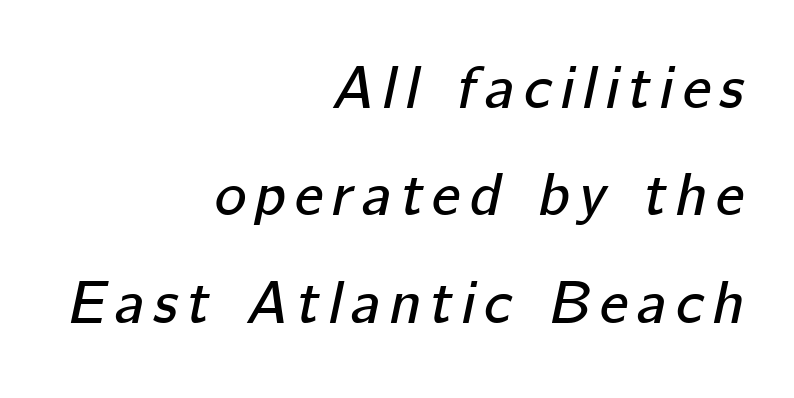
Q: Is the text italic (slanted)? A: Yes, it leans right by about 12 degrees.
Q: Is the text underlined? A: No.
Q: How is the paragraph aligned? A: Right-aligned.
Q: Width (condensed, normal, or wide)? A: Normal.
Q: Stroke contrast? A: Low.
Q: x-height? A: Medium.
Q: Monospaced? A: No.
